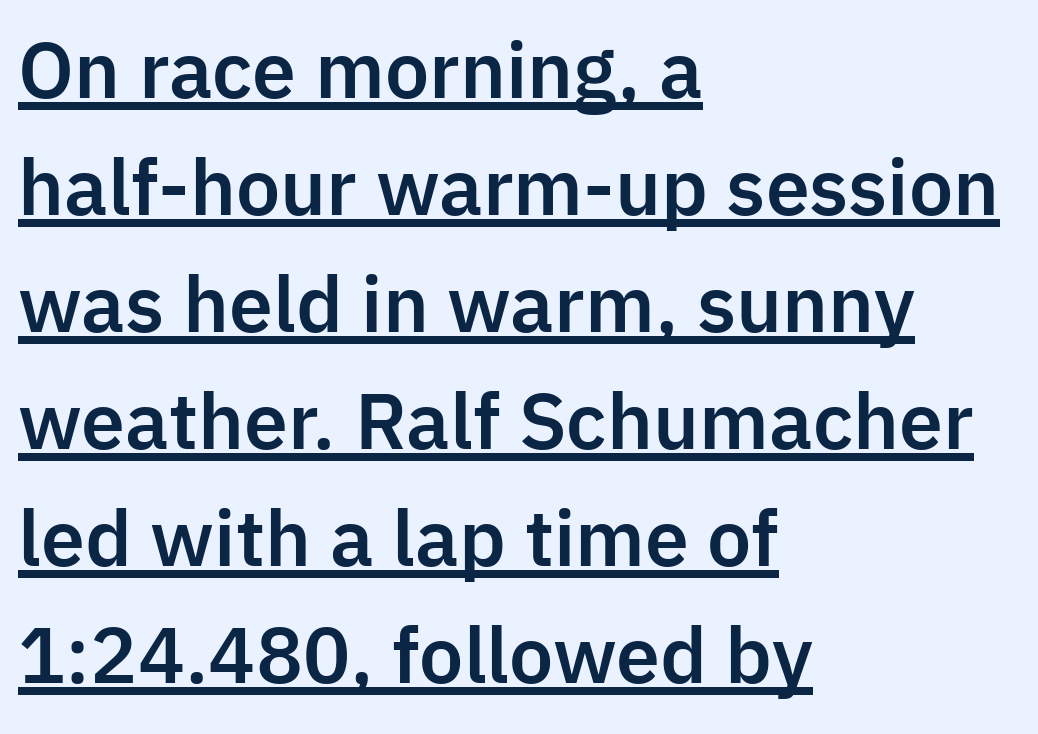
Q: Is the text italic (slanted)? A: No, it is upright.
Q: Is the typeface a serif or a sans-serif typeface? A: Sans-serif.
Q: Is the text underlined? A: Yes.
Q: How is the paragraph aligned? A: Left-aligned.
Q: Is the spacing between letters normal or unusually wide? A: Normal.
Q: Is the spacing between lines tight, normal or loose? A: Normal.
Q: Width (condensed, normal, or wide)? A: Normal.
Q: Stroke contrast? A: Low.
Q: x-height? A: Medium.
Q: Monospaced? A: No.
